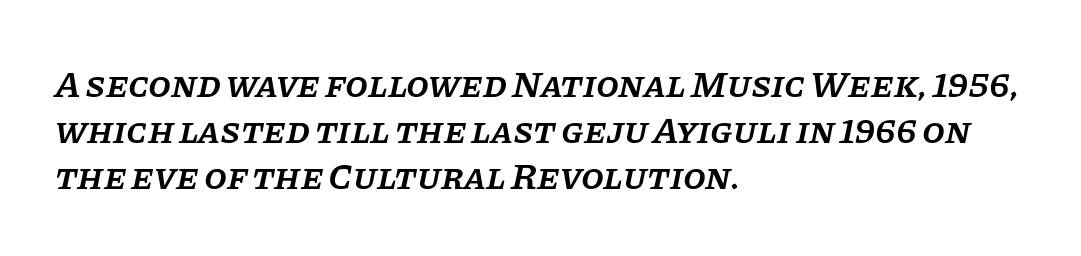
Proportional: the letters do not fall into vertical columns. Each glyph is drawn with semibold strokes, heavier than normal yet not fully bold. The specimen reads as italic at a glance. Nobody drew a line under any word here. I'd call this a serif setting — the letters wear small feet.
